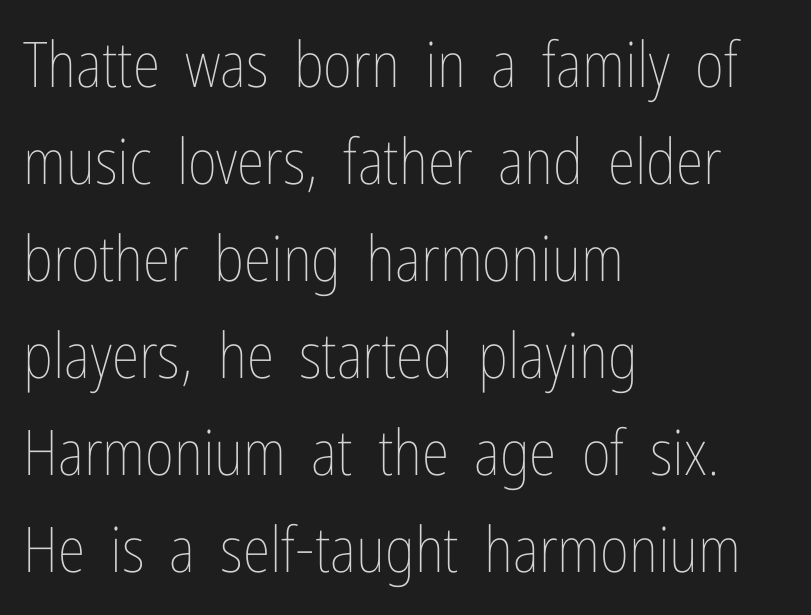
The image shows 63 px thin, condensed type, upright; set left-aligned, normal line spacing (1.54x), normal letter spacing, not underlined; low stroke contrast and a medium x-height.
